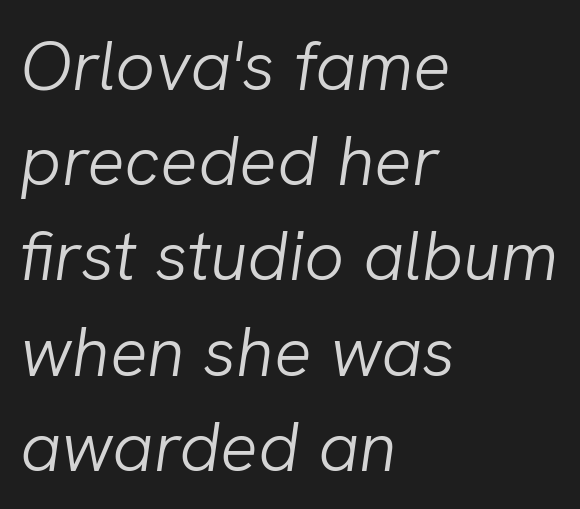
{"italic": "yes", "lean": "right", "slant_degrees": 8, "bold": "no", "weight": "light", "width": "normal", "stroke_contrast": "low", "x_height": "medium", "monospaced": "no", "underline": "no", "align": "left", "line_spacing": "normal", "line_spacing_ratio": 1.36, "letter_spacing": "normal", "letter_spacing_em": 0.0, "glyph_px": 70}
